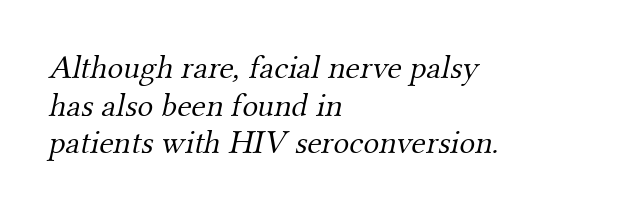
The image shows 33 px light serif type; set left-aligned, tight line spacing (1.14x), normal letter spacing, not underlined; medium stroke contrast and a small x-height.
